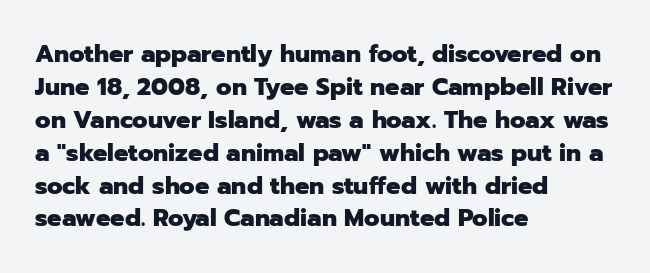
The tracking reads as untouched default to a designer's eye. Check the space under the baseline: it is left empty. The letters stand straight up with perfectly vertical stems. Each line starts at the same left margin while the right side varies. Weight check: bold — yes, fully. These lines sit exactly where default settings would place them.
